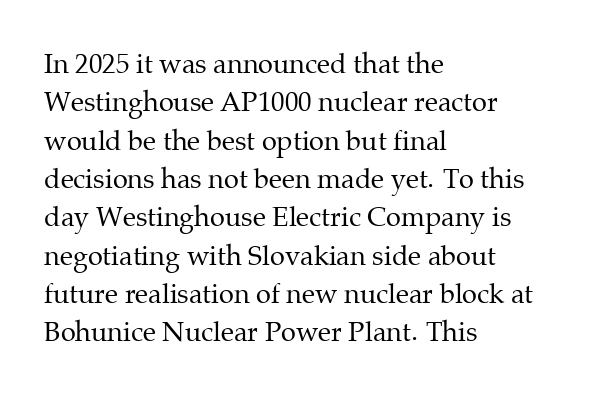
The image shows 27 px text type, upright; set left-aligned, normal line spacing (1.42x), normal letter spacing, not underlined.
